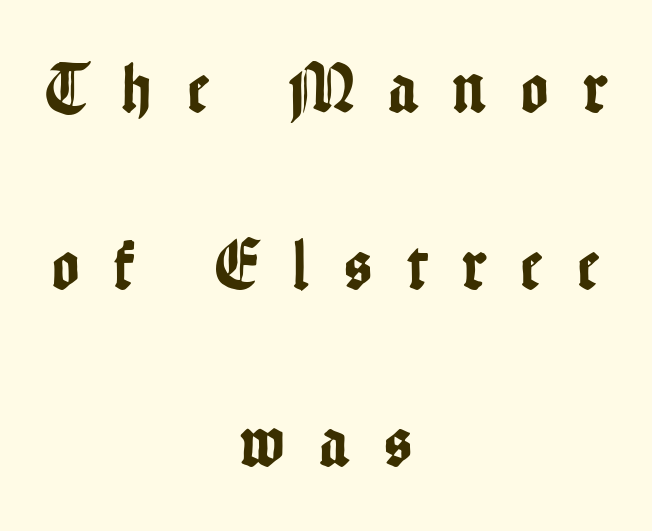
Q: Is the text italic (slanted)? A: No, it is upright.
Q: Is the typeface a serif or a sans-serif typeface? A: Sans-serif.
Q: Is the text underlined? A: No.
Q: How is the paragraph aligned? A: Centered.
Q: Is the spacing between letters normal or unusually wide? A: Unusually wide.
Q: Is the spacing between lines tight, normal or loose? A: Loose.
Q: Width (condensed, normal, or wide)? A: Condensed.
Q: Stroke contrast? A: Low.
Q: x-height? A: Medium.
Q: Monospaced? A: No.
